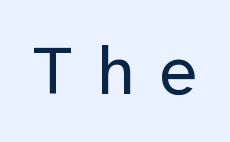
Unbolded letterforms with no extra heft. Here the designer chose a conventional face with non-uniform glyph widths. The area under the type is left untouched. What stands out about the letter spacing? Its width — letters are far apart. These lines were composed using upright roman letters.
